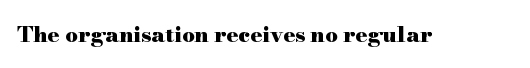
The image shows 22 px bold type, upright; set normal letter spacing, not underlined.
